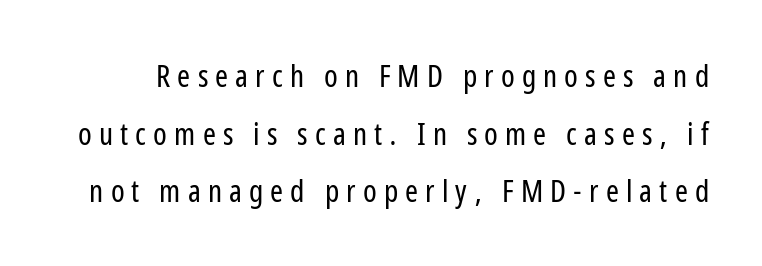
Q: Is the text bold? A: No.
Q: Is the text italic (slanted)? A: No, it is upright.
Q: Is the typeface a serif or a sans-serif typeface? A: Sans-serif.
Q: Is the text underlined? A: No.
Q: Is the spacing between letters normal or unusually wide? A: Unusually wide.
Q: Width (condensed, normal, or wide)? A: Condensed.
Q: Stroke contrast? A: Low.
Q: x-height? A: Medium.
Q: Monospaced? A: No.
